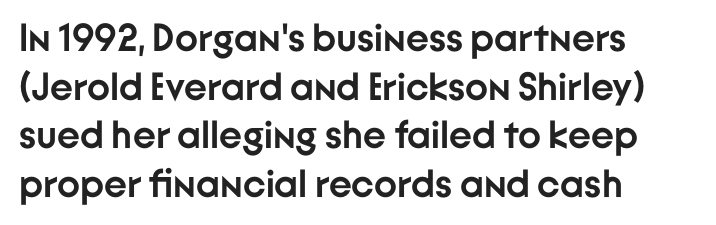
The image shows 39 px semibold sans-serif type, upright; set left-aligned, normal line spacing (1.25x), normal letter spacing, not underlined; low stroke contrast and a medium x-height.
